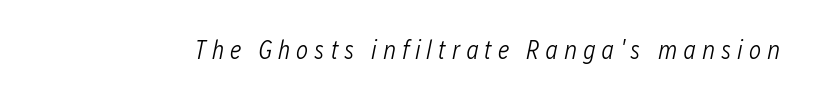
The face used here has a pronounced slope to its letters. Unbolded letterforms with no extra heft. Here the glyphs are tracked loosely, breaking word shapes into spaced letters. Nobody drew a line under any word here.
